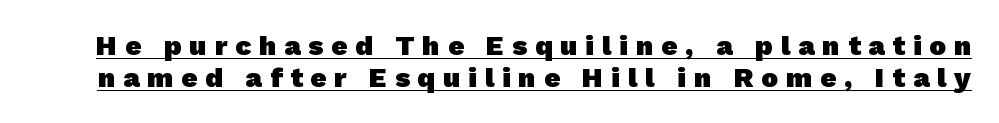
Q: Is the text bold? A: Yes.
Q: Is the typeface a serif or a sans-serif typeface? A: Sans-serif.
Q: Is the text underlined? A: Yes.
Q: Is the spacing between letters normal or unusually wide? A: Unusually wide.
Q: Is the spacing between lines tight, normal or loose? A: Tight.
Q: Width (condensed, normal, or wide)? A: Normal.
Q: Stroke contrast? A: Low.
Q: x-height? A: Medium.
Q: Monospaced? A: No.
